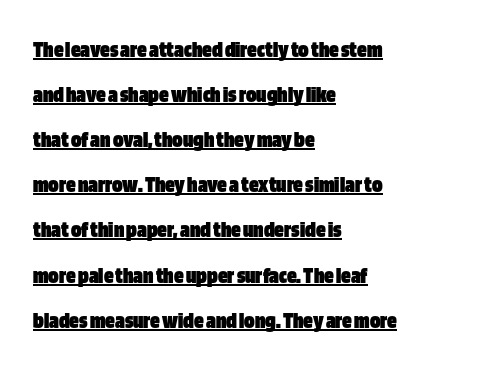
A roman cut, with each character standing at attention. Caption: bold face, heavy strokes. The tracking reads as untouched default to a designer's eye. The text block is weighted toward the left margin, trailing off unevenly rightward.
